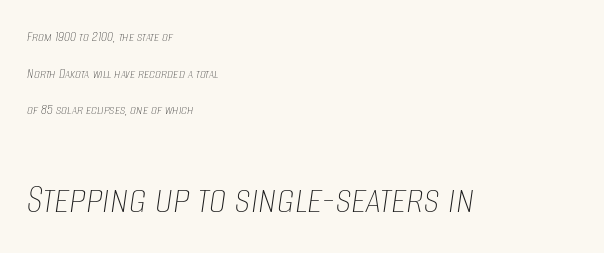
Q: Is the text bold? A: No.
Q: Is the text italic (slanted)? A: Yes, it leans right by about 8 degrees.
Q: Is the text underlined? A: No.
Q: How is the paragraph aligned? A: Left-aligned.
Q: Is the spacing between letters normal or unusually wide? A: Normal.
Q: Is the spacing between lines tight, normal or loose? A: Loose.
Q: Which block of text is set in a larger size, the first (top) or the second (bottom)? A: The second (bottom) one.
Q: Width (condensed, normal, or wide)? A: Condensed.
Q: Stroke contrast? A: Low.
Q: x-height? A: Large.
Q: Monospaced? A: No.
